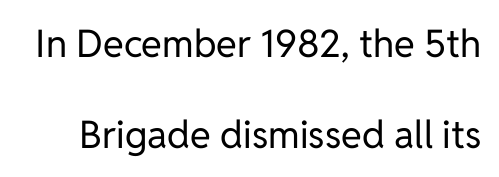
Q: Is the text bold? A: No.
Q: Is the text italic (slanted)? A: No, it is upright.
Q: Is the typeface a serif or a sans-serif typeface? A: Sans-serif.
Q: Is the text underlined? A: No.
Q: Is the spacing between letters normal or unusually wide? A: Normal.
Q: Is the spacing between lines tight, normal or loose? A: Loose.
Q: Width (condensed, normal, or wide)? A: Normal.
Q: Stroke contrast? A: Low.
Q: x-height? A: Medium.
Q: Monospaced? A: No.
